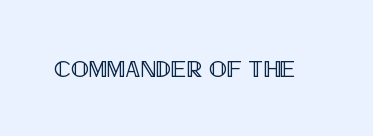
Observe the ordinary spacing: letters are neighbours, not strangers. Underline: absent. Rendered with straight, roman letterforms.
